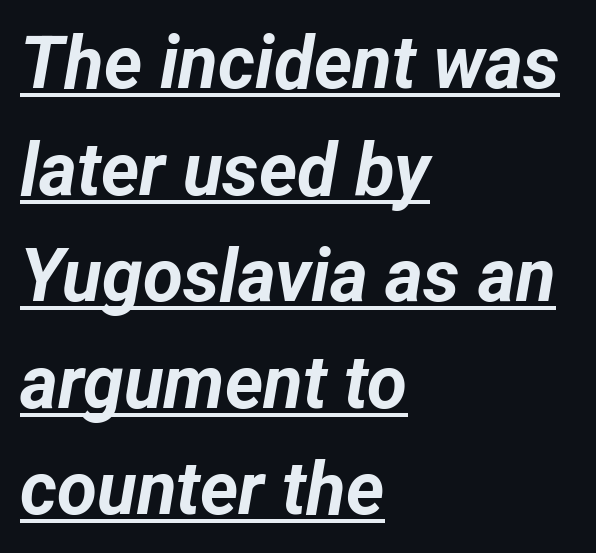
{"italic": "yes", "lean": "right", "slant_degrees": 12, "bold": "yes", "weight": "bold", "width": "normal", "stroke_contrast": "low", "x_height": "medium", "monospaced": "no", "underline": "yes", "align": "left", "line_spacing": "normal", "line_spacing_ratio": 1.46, "letter_spacing": "normal", "letter_spacing_em": 0.0, "glyph_px": 73}
